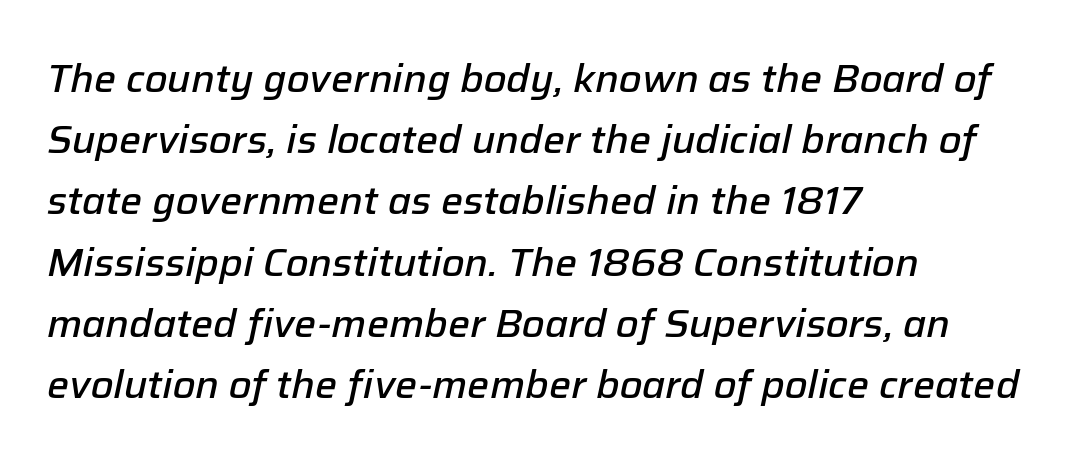
{"italic": "yes", "lean": "right", "slant_degrees": 12, "bold": "semi", "weight": "semibold", "width": "normal", "stroke_contrast": "low", "x_height": "medium", "monospaced": "no", "underline": "no", "align": "left", "line_spacing": "normal", "line_spacing_ratio": 1.57, "letter_spacing": "normal", "letter_spacing_em": 0.0, "glyph_px": 39}
